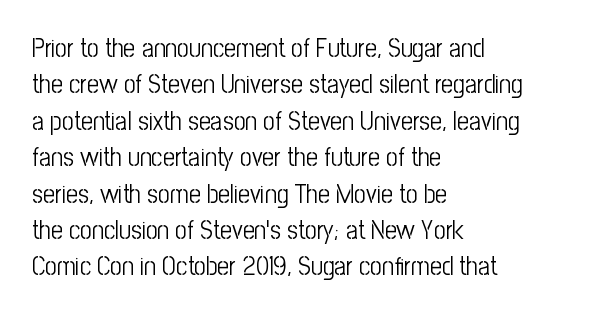
Short and long lines alike share a common starting point at left. The typeface has the unassuming heft of standard copy or less. Is the letter spacing exaggerated? No — it looks like the ordinary default. Has an underline been added? It has not. Posture: vertical.
